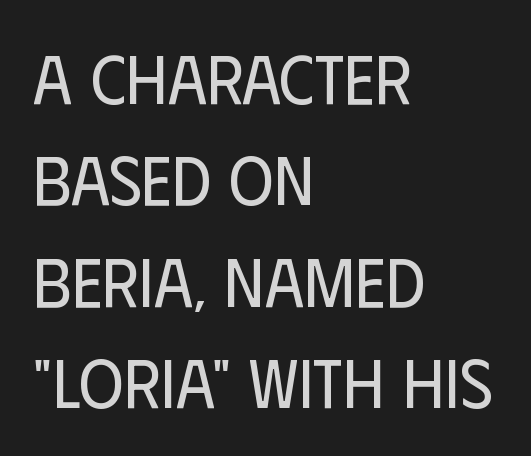
The image shows 69 px regular-weight, condensed sans-serif type, upright; set left-aligned, normal line spacing (1.47x), normal letter spacing, not underlined; low stroke contrast and a large x-height.
